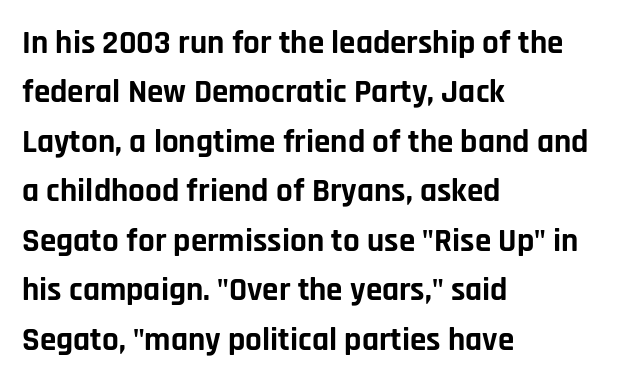
Q: Is the text bold? A: Yes.
Q: Is the text italic (slanted)? A: No, it is upright.
Q: Is the typeface a serif or a sans-serif typeface? A: Sans-serif.
Q: Is the text underlined? A: No.
Q: How is the paragraph aligned? A: Left-aligned.
Q: Is the spacing between letters normal or unusually wide? A: Normal.
Q: Is the spacing between lines tight, normal or loose? A: Normal.
Q: Width (condensed, normal, or wide)? A: Normal.
Q: Stroke contrast? A: Low.
Q: x-height? A: Large.
Q: Monospaced? A: No.
